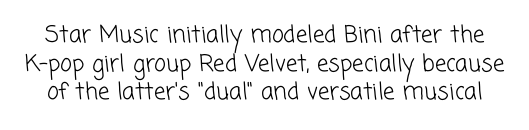
Q: Is the text bold? A: No.
Q: Is the text underlined? A: No.
Q: Is the spacing between letters normal or unusually wide? A: Normal.
Q: Is the spacing between lines tight, normal or loose? A: Normal.
